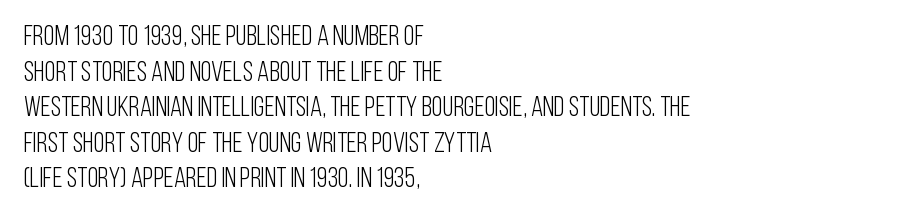
Q: Is the text bold? A: No.
Q: Is the text italic (slanted)? A: No, it is upright.
Q: Is the typeface a serif or a sans-serif typeface? A: Sans-serif.
Q: Is the text underlined? A: No.
Q: How is the paragraph aligned? A: Left-aligned.
Q: Is the spacing between letters normal or unusually wide? A: Normal.
Q: Is the spacing between lines tight, normal or loose? A: Normal.
Q: Width (condensed, normal, or wide)? A: Condensed.
Q: Stroke contrast? A: Low.
Q: x-height? A: Large.
Q: Monospaced? A: No.
